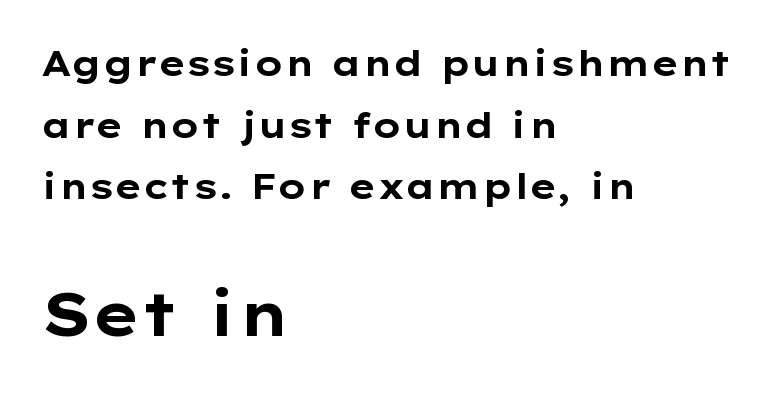
Regarding serifs, this sample does without them. The following chunk of copy outweighs the initial chunk in type size. Characters remain perfectly vertical along every line. The rendering uses a bold face; every stroke is thick and dark. Where is the straight margin? On the left.
